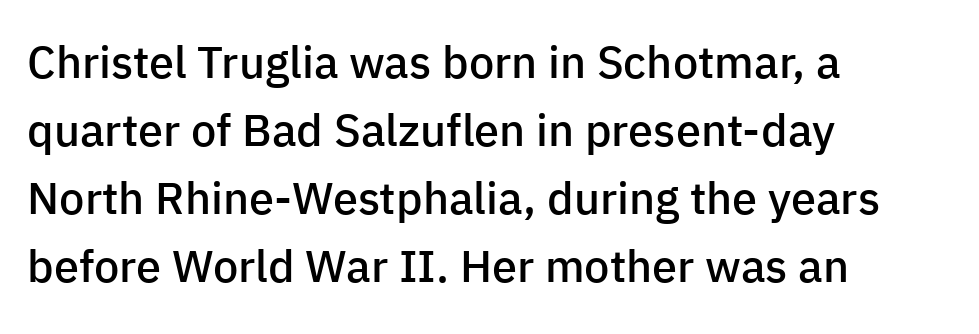
{"serif": "no", "italic": "no", "bold": "semi", "weight": "semibold", "width": "normal", "stroke_contrast": "low", "x_height": "medium", "monospaced": "no", "underline": "no", "align": "left", "line_spacing": "normal", "line_spacing_ratio": 1.51, "letter_spacing": "normal", "letter_spacing_em": 0.0, "glyph_px": 45}
